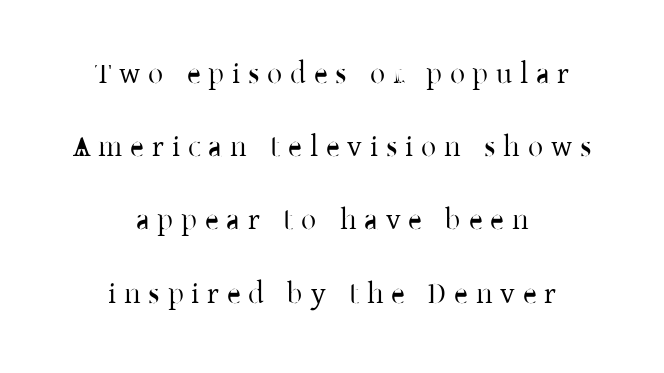
{"serif": "yes", "italic": "no", "bold": "no", "weight": "regular", "width": "normal", "stroke_contrast": "low", "x_height": "medium", "monospaced": "no", "underline": "no", "align": "center", "line_spacing": "loose", "line_spacing_ratio": 2.44, "letter_spacing": "wide", "letter_spacing_em": 0.26, "glyph_px": 30}
